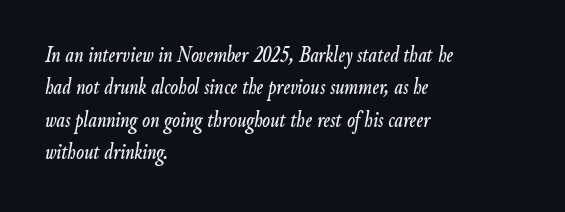
Q: Is the text italic (slanted)? A: Yes, it leans right by about 9 degrees.
Q: Is the text underlined? A: No.
Q: How is the paragraph aligned? A: Left-aligned.
Q: Is the spacing between letters normal or unusually wide? A: Normal.
Q: Is the spacing between lines tight, normal or loose? A: Normal.
